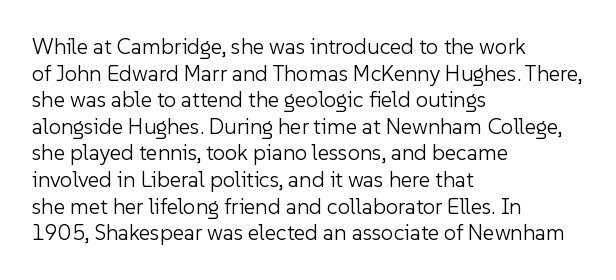
The image shows 22 px text type, upright; set left-aligned, line spacing 1.21x, normal letter spacing, not underlined.
